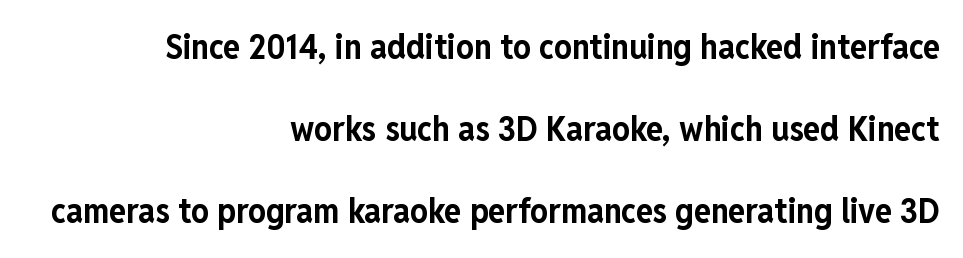
The image shows 35 px bold, condensed sans-serif type, upright; set right-aligned, loose line spacing (2.35x), normal letter spacing, not underlined; low stroke contrast and a medium x-height.
